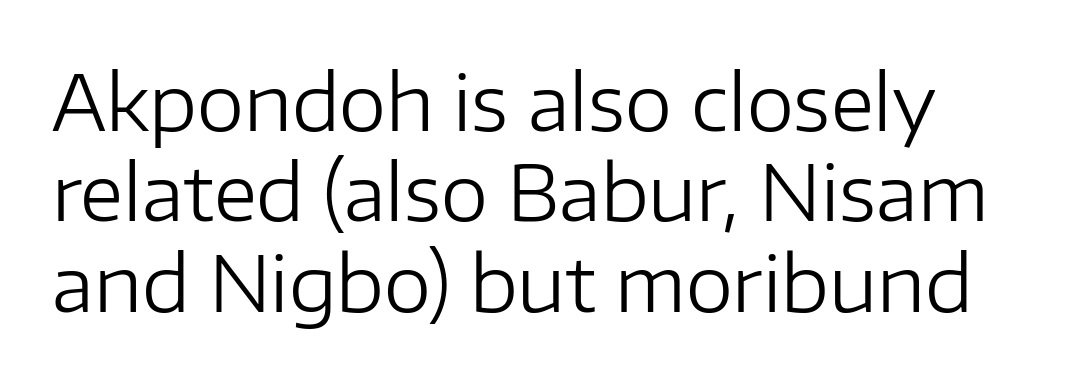
Q: Is the text bold? A: No.
Q: Is the text italic (slanted)? A: No, it is upright.
Q: Is the typeface a serif or a sans-serif typeface? A: Sans-serif.
Q: Is the text underlined? A: No.
Q: Is the spacing between letters normal or unusually wide? A: Normal.
Q: Width (condensed, normal, or wide)? A: Normal.
Q: Stroke contrast? A: Low.
Q: x-height? A: Medium.
Q: Monospaced? A: No.
